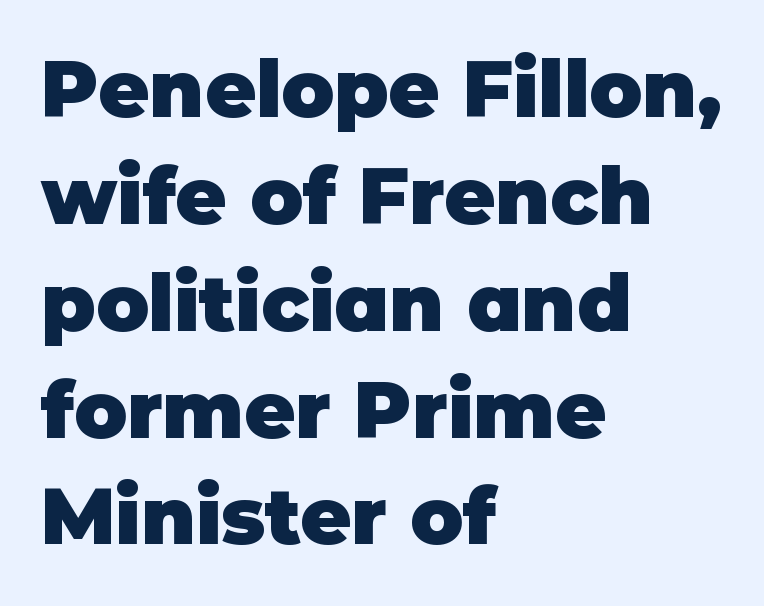
{"serif": "no", "italic": "no", "bold": "yes", "weight": "heavy", "width": "normal", "stroke_contrast": "low", "x_height": "large", "monospaced": "no", "underline": "no", "align": "left", "line_spacing": "normal", "line_spacing_ratio": 1.37, "letter_spacing": "normal", "letter_spacing_em": 0.0, "glyph_px": 78}
